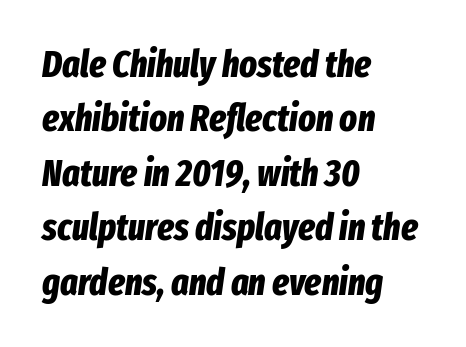
Q: Is the text bold? A: Yes.
Q: Is the text italic (slanted)? A: Yes, it leans right by about 8 degrees.
Q: Is the text underlined? A: No.
Q: How is the paragraph aligned? A: Left-aligned.
Q: Is the spacing between letters normal or unusually wide? A: Normal.
Q: Is the spacing between lines tight, normal or loose? A: Normal.
Q: Width (condensed, normal, or wide)? A: Condensed.
Q: Stroke contrast? A: Low.
Q: x-height? A: Medium.
Q: Monospaced? A: No.
